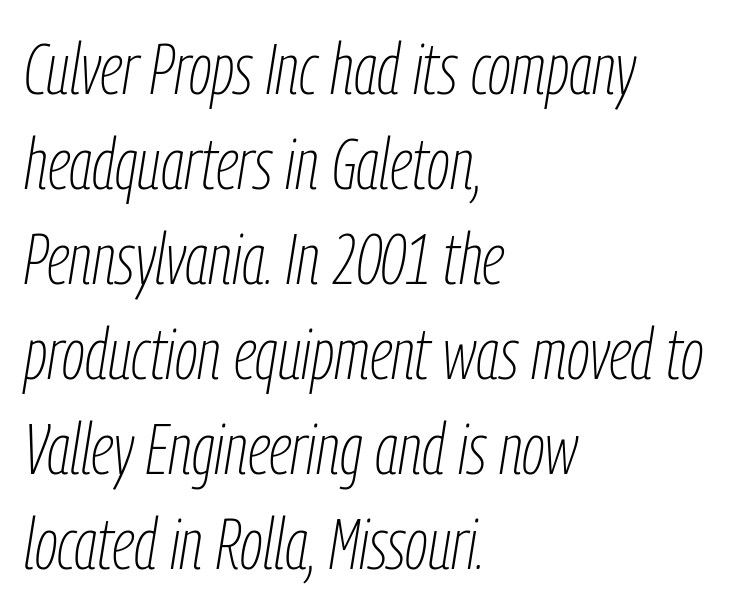
{"italic": "yes", "lean": "right", "slant_degrees": 9, "bold": "no", "weight": "thin", "width": "condensed", "stroke_contrast": "low", "x_height": "medium", "monospaced": "no", "underline": "no", "align": "left", "line_spacing": "normal", "line_spacing_ratio": 1.32, "letter_spacing": "normal", "letter_spacing_em": 0.0, "glyph_px": 72}
